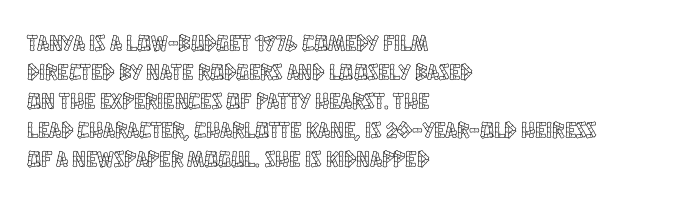
{"italic": "no", "underline": "no", "align": "left", "line_spacing": "normal", "line_spacing_ratio": 1.26, "letter_spacing": "normal", "letter_spacing_em": 0.0, "glyph_px": 23}
